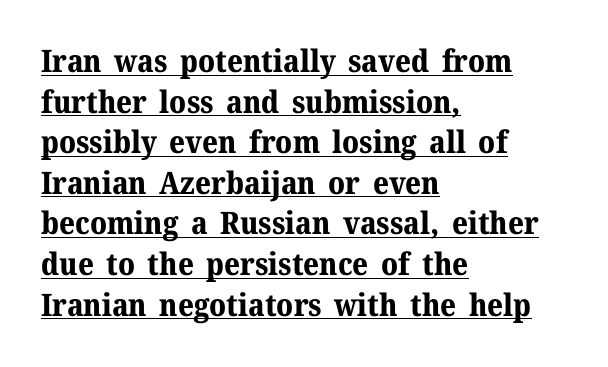
The axis of the letterforms is exactly vertical. Think of a printed novel: that variable character pitch is what you see here. Summary of vertical rhythm: regular, with standard interline spacing. If you drew a ruler down the left edge, every line would touch it. A serif font was chosen for this passage.
